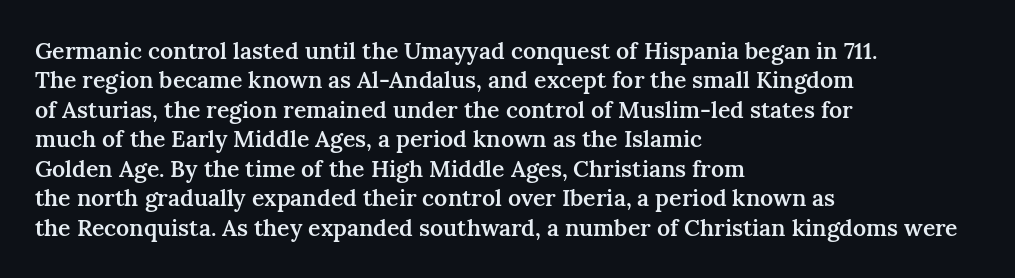
{"italic": "no", "bold": "semi", "underline": "no", "align": "left", "line_spacing": "normal", "line_spacing_ratio": 1.28, "letter_spacing": "normal", "letter_spacing_em": 0.0, "glyph_px": 23}
